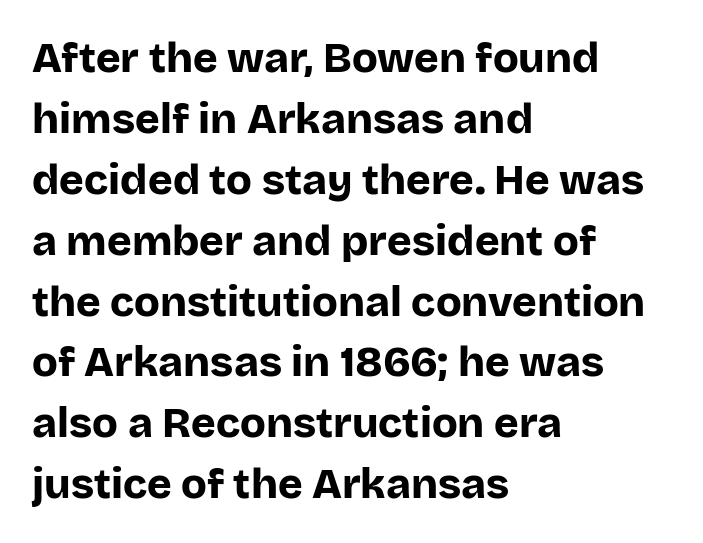
Q: Is the text bold? A: Yes.
Q: Is the text italic (slanted)? A: No, it is upright.
Q: Is the typeface a serif or a sans-serif typeface? A: Sans-serif.
Q: Is the text underlined? A: No.
Q: How is the paragraph aligned? A: Left-aligned.
Q: Is the spacing between letters normal or unusually wide? A: Normal.
Q: Is the spacing between lines tight, normal or loose? A: Normal.
Q: Width (condensed, normal, or wide)? A: Normal.
Q: Stroke contrast? A: Low.
Q: x-height? A: Large.
Q: Monospaced? A: No.
